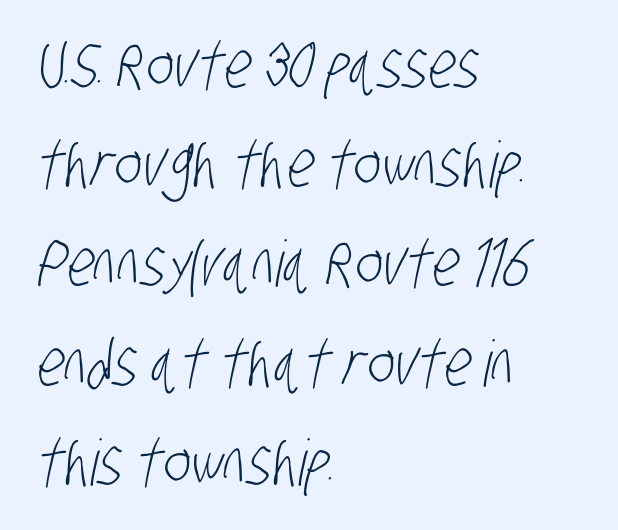
Q: Is the text bold? A: No.
Q: Is the typeface a serif or a sans-serif typeface? A: Sans-serif.
Q: Is the text underlined? A: No.
Q: How is the paragraph aligned? A: Left-aligned.
Q: Is the spacing between letters normal or unusually wide? A: Normal.
Q: Is the spacing between lines tight, normal or loose? A: Normal.
Q: Width (condensed, normal, or wide)? A: Condensed.
Q: Stroke contrast? A: Low.
Q: x-height? A: Large.
Q: Monospaced? A: No.
